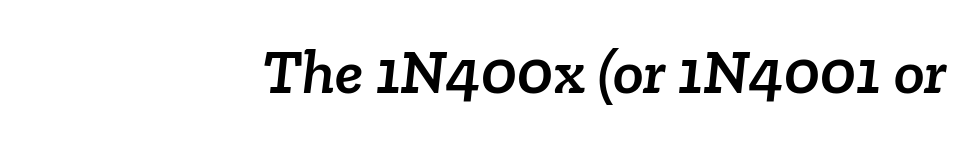
The glyphs are unaccompanied by any horizontal stroke below them. A typesetter would label this face a serif. A typesetter would call this zero additional tracking. The rendering uses natural spacing where letterforms have individual widths.
